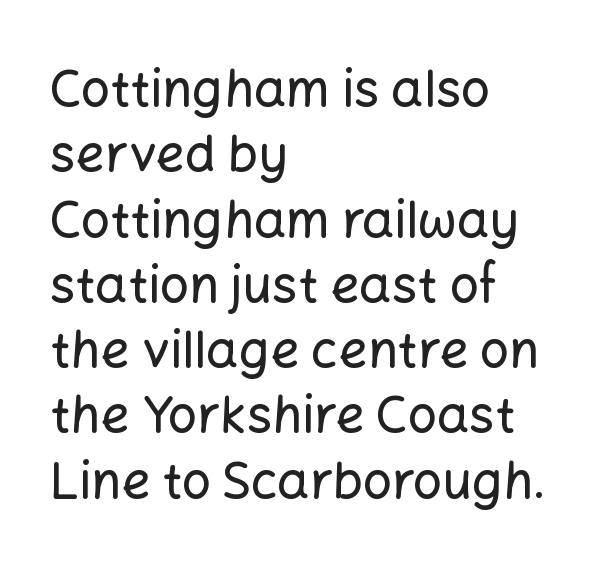
The image shows 51 px sans-serif type, upright; set left-aligned, normal line spacing (1.28x), normal letter spacing, not underlined; low stroke contrast and a medium x-height.
